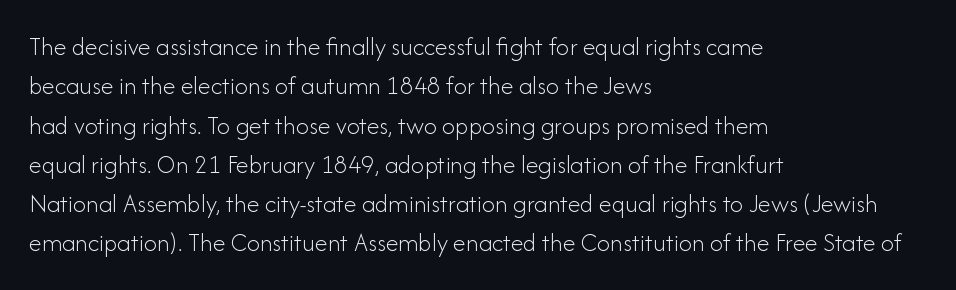
Q: Is the text bold? A: No.
Q: Is the text italic (slanted)? A: No, it is upright.
Q: Is the text underlined? A: No.
Q: How is the paragraph aligned? A: Left-aligned.
Q: Is the spacing between letters normal or unusually wide? A: Normal.
Q: Is the spacing between lines tight, normal or loose? A: Normal.
